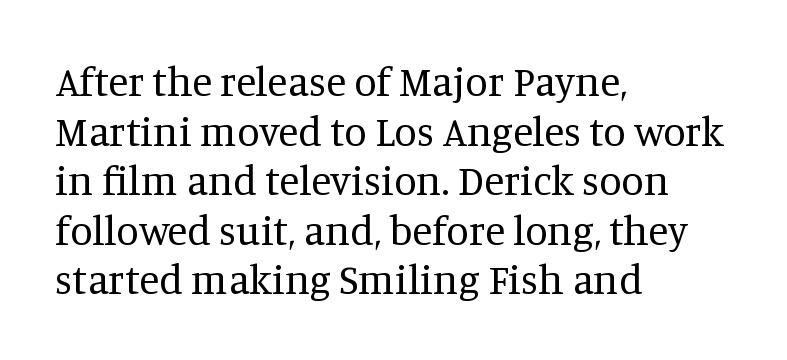
A serif font was chosen for this passage. A light-to-regular cut is what we see here. No italicization has been applied; the sample stays upright. Looks like regular typesetting: each glyph gets only the width it needs. Is the block centered? No — it sits flush against the left margin. Compared with typical body copy, the letter spacing here is the same.
